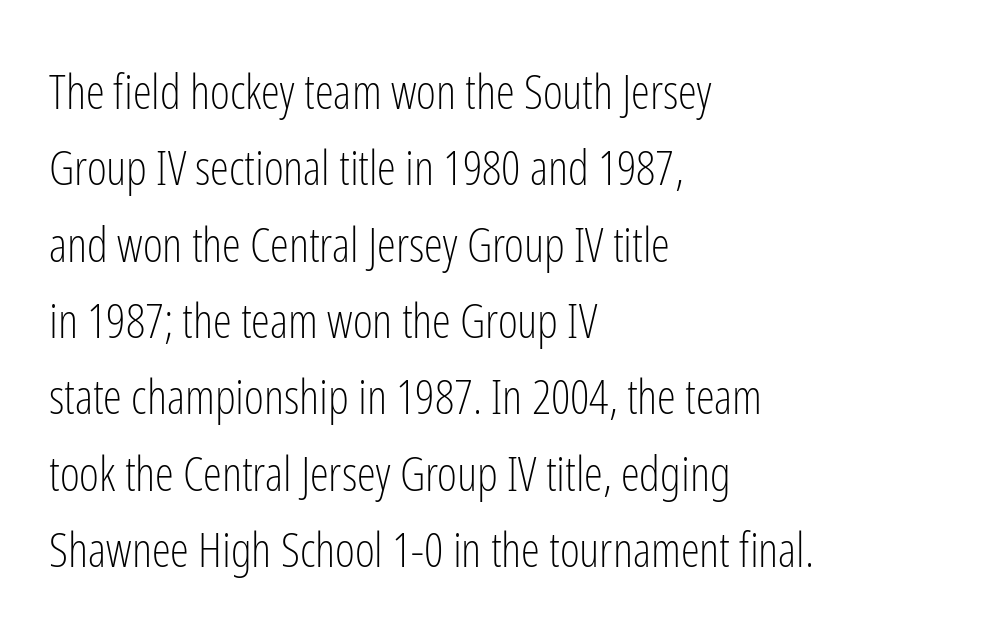
The zone under the glyphs is completely vacant. Caption: face not bold, strokes unweighted. This rendering employs a face without finishing strokes, i.e., a sans-serif. The leading is moderate, giving the passage an even texture. Line starts are locked; line ends wander. Proportional: the letters do not fall into vertical columns.
